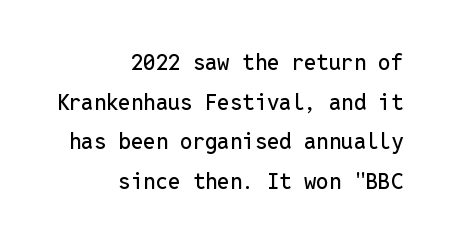
Q: Is the text italic (slanted)? A: No, it is upright.
Q: Is the text underlined? A: No.
Q: How is the paragraph aligned? A: Right-aligned.
Q: Is the spacing between letters normal or unusually wide? A: Normal.
